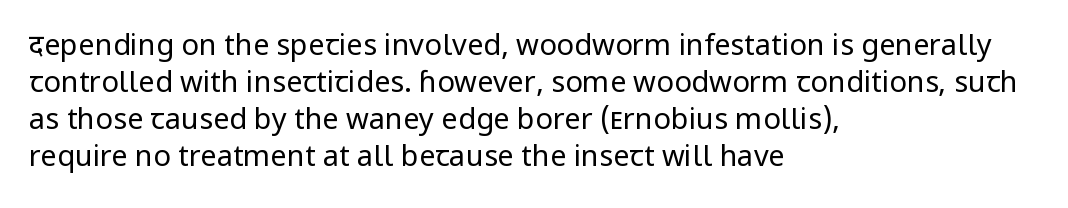
{"serif": "no", "italic": "no", "bold": "no", "weight": "regular", "width": "normal", "stroke_contrast": "low", "x_height": "medium", "monospaced": "no", "underline": "no", "align": "left", "line_spacing": "normal", "line_spacing_ratio": 1.28, "letter_spacing": "normal", "letter_spacing_em": 0.0, "glyph_px": 29}
